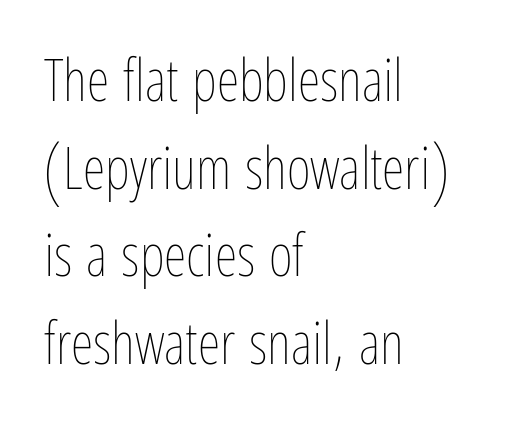
These lines are rendered in a variable-pitch font. No extra ink here — the face is not bold. The type sits square on the baseline with zero lean. Descender tails drop into unmarked territory.
